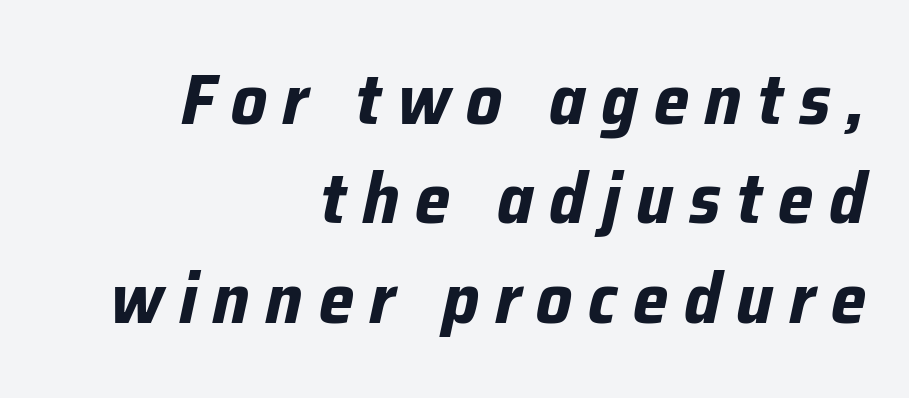
Q: Is the text bold? A: Yes.
Q: Is the text italic (slanted)? A: Yes, it leans right by about 12 degrees.
Q: Is the text underlined? A: No.
Q: How is the paragraph aligned? A: Right-aligned.
Q: Is the spacing between letters normal or unusually wide? A: Unusually wide.
Q: Is the spacing between lines tight, normal or loose? A: Normal.
Q: Width (condensed, normal, or wide)? A: Normal.
Q: Stroke contrast? A: Low.
Q: x-height? A: Medium.
Q: Monospaced? A: No.
